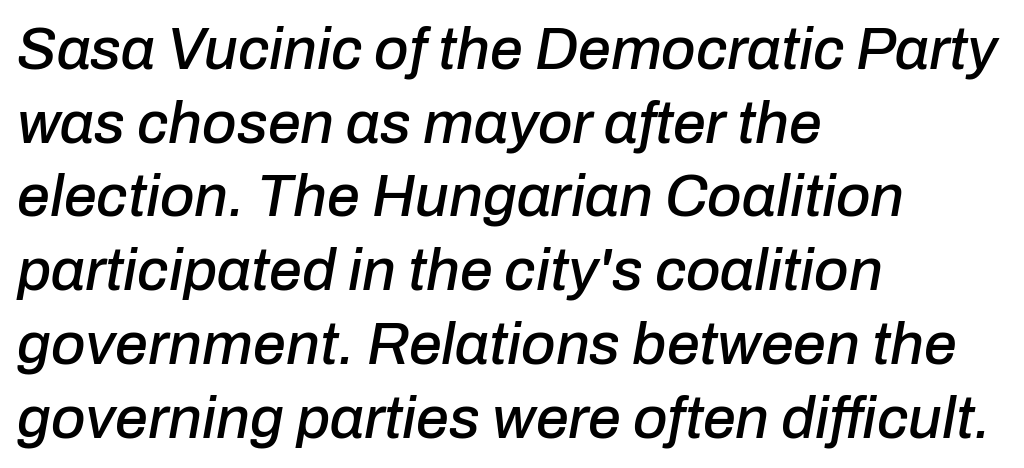
The image shows 59 px text type, italic (leaning right); set left-aligned, normal line spacing (1.25x), normal letter spacing, not underlined; low stroke contrast and a medium x-height.
